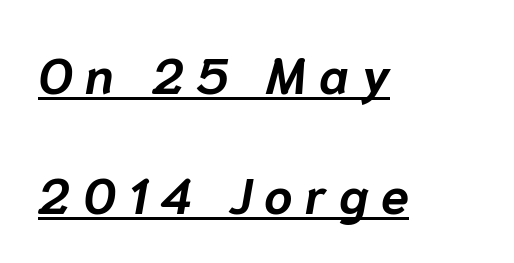
The image shows 50 px bold type, italic (leaning right); set left-aligned, loose line spacing (2.41x), unusually wide letter spacing (+0.25 em), underlined; low stroke contrast and a medium x-height.
